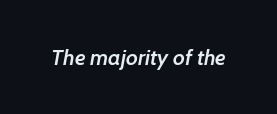
The image shows 22 px text type, italic (leaning right); set normal letter spacing, not underlined.
